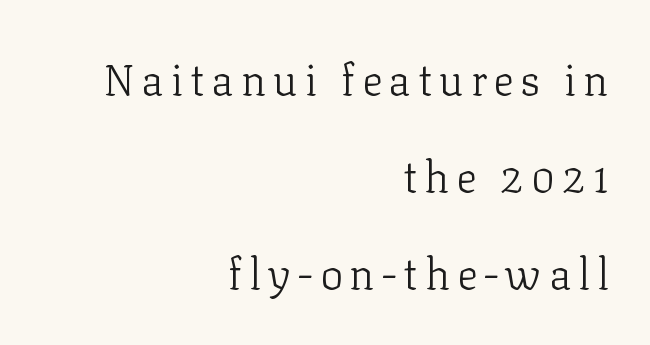
Q: Is the text bold? A: No.
Q: Is the text italic (slanted)? A: No, it is upright.
Q: Is the typeface a serif or a sans-serif typeface? A: Serif.
Q: Is the text underlined? A: No.
Q: How is the paragraph aligned? A: Right-aligned.
Q: Is the spacing between lines tight, normal or loose? A: Loose.
Q: Width (condensed, normal, or wide)? A: Normal.
Q: Stroke contrast? A: Low.
Q: x-height? A: Medium.
Q: Monospaced? A: No.
